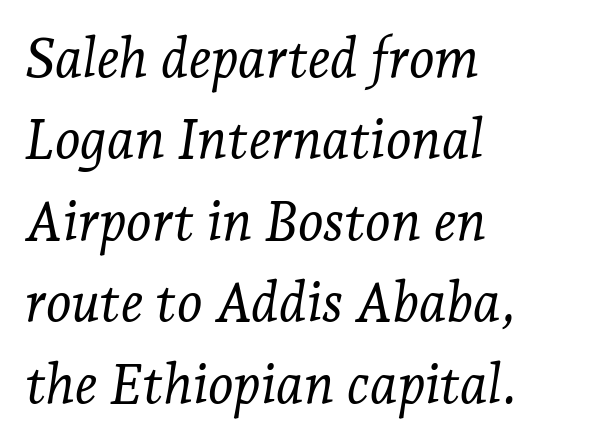
I'd call this a serif setting — the letters wear small feet. The specimen reads as italic at a glance. The passage shown is typed in a proportional face where columns would drift. Each row of text sits above clean, open space.
